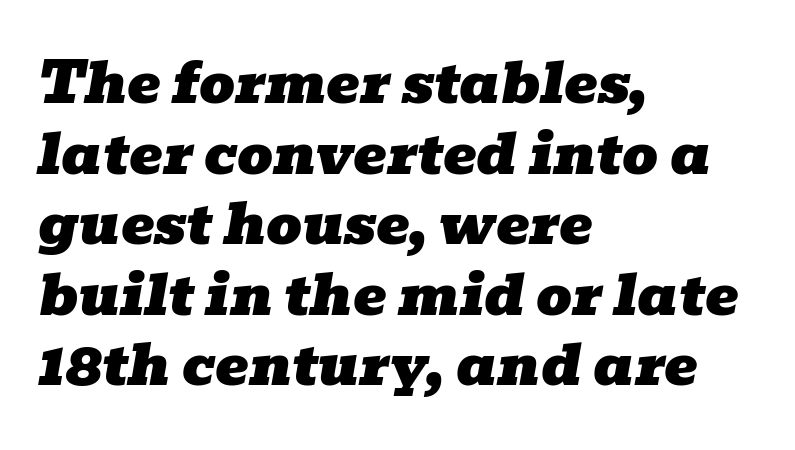
The image shows 56 px wide serif type, italic (leaning right); set left-aligned, normal line spacing (1.26x), normal letter spacing, not underlined; low stroke contrast and a medium x-height.
